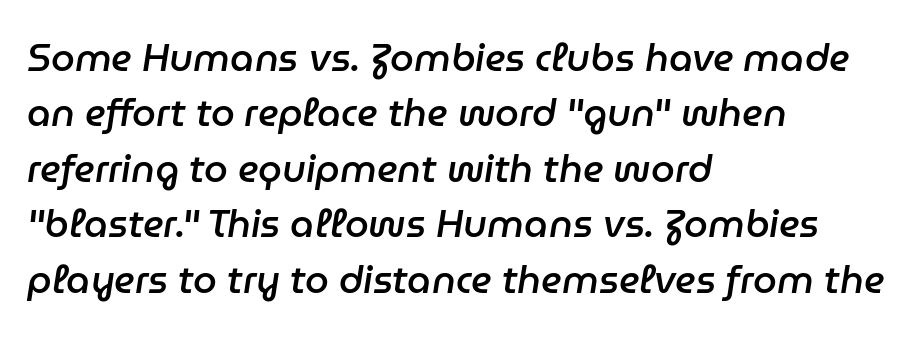
{"italic": "yes", "lean": "right", "slant_degrees": 9, "bold": "semi", "weight": "semibold", "width": "normal", "stroke_contrast": "low", "x_height": "medium", "monospaced": "no", "underline": "no", "align": "left", "line_spacing": "normal", "line_spacing_ratio": 1.46, "letter_spacing": "normal", "letter_spacing_em": 0.0, "glyph_px": 38}
